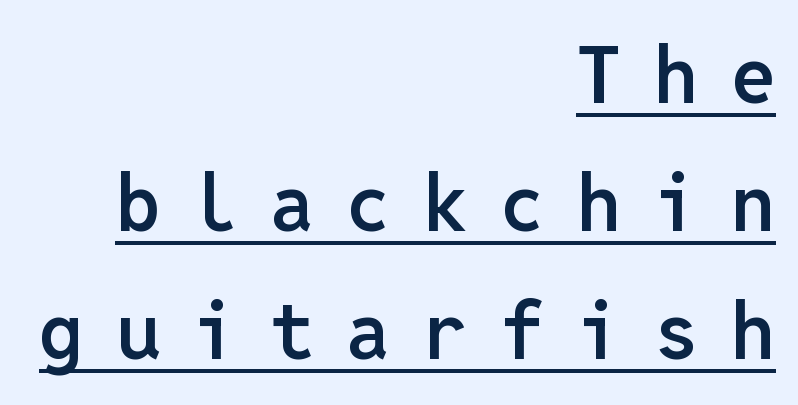
{"serif": "no", "italic": "no", "bold": "semi", "weight": "semibold", "width": "normal", "stroke_contrast": "low", "x_height": "medium", "monospaced": "yes", "underline": "yes", "align": "right", "line_spacing": "normal", "line_spacing_ratio": 1.62, "letter_spacing": "wide", "letter_spacing_em": 0.41, "glyph_px": 79}
